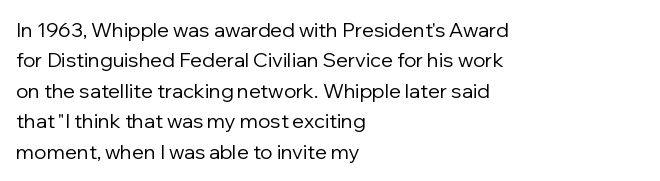
The typesetting does not lean heavy: it is not bold. Words appear dense and cohesive because spacing is normal. Every character sits straight up, as roman type does. What's the leading like? Ordinary, nothing unusual. Glance below the letters and you will spot only blank space.
